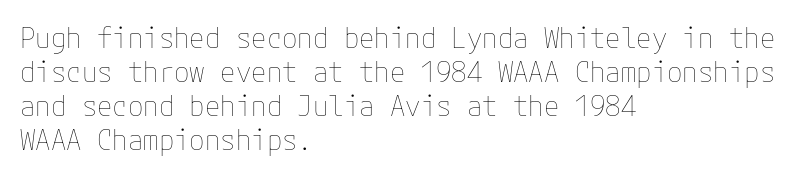
Stroke mass is kept to a normal reading level or below. Upright lettering throughout. No word sits above an underline. This rendering uses left alignment, leaving the right contour irregular. Is the letter spacing exaggerated? No — it looks like the ordinary default.
